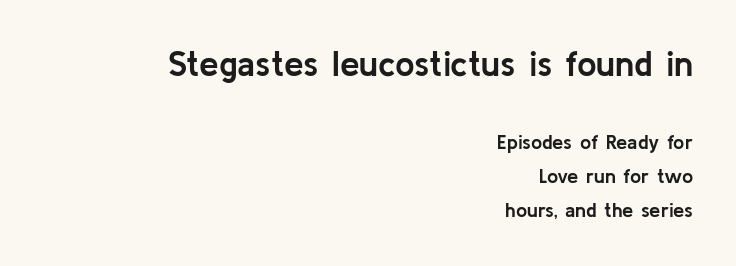
The image shows 35 px semibold sans-serif type, upright; set right-aligned, normal line spacing (1.7x), normal letter spacing, not underlined; the first (top) block is 1.75x larger; low stroke contrast and a medium x-height.
